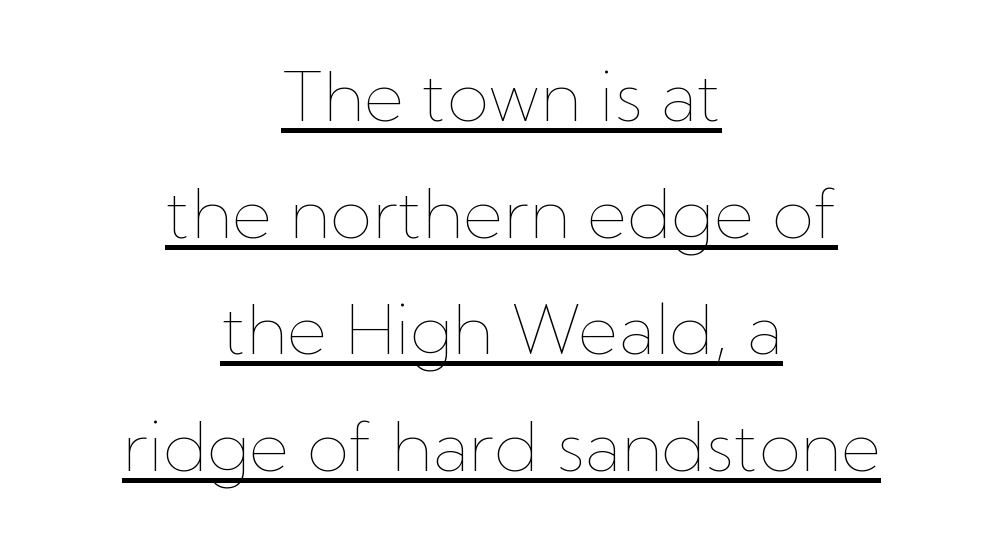
The image shows 69 px thin type, upright; set centered, normal line spacing (1.69x), normal letter spacing, underlined; low stroke contrast and a medium x-height.
